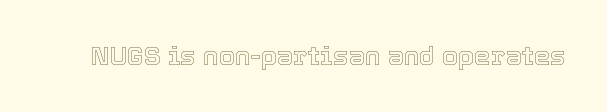
Q: Is the text italic (slanted)? A: No, it is upright.
Q: Is the text underlined? A: No.
Q: Is the spacing between letters normal or unusually wide? A: Normal.
